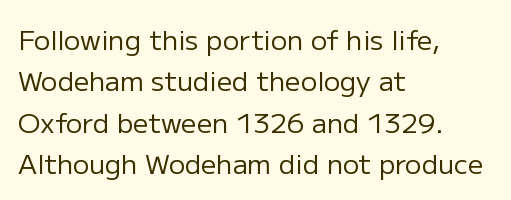
Q: Is the text bold? A: No.
Q: Is the text italic (slanted)? A: No, it is upright.
Q: Is the text underlined? A: No.
Q: How is the paragraph aligned? A: Left-aligned.
Q: Is the spacing between letters normal or unusually wide? A: Normal.
Q: Is the spacing between lines tight, normal or loose? A: Normal.
